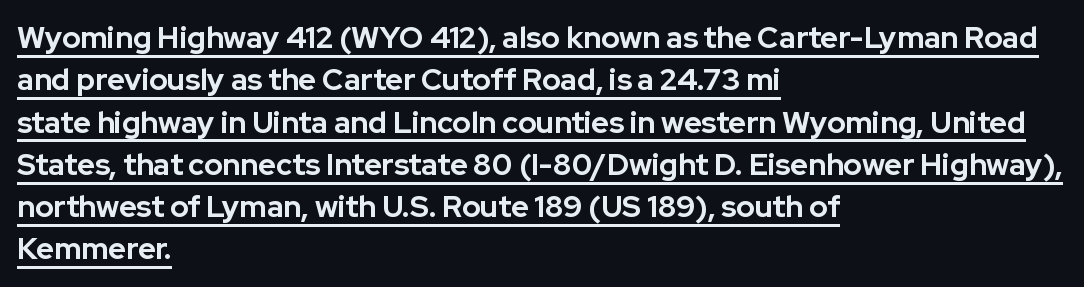
The image shows 30 px bold sans-serif type, upright; set left-aligned, normal line spacing (1.41x), normal letter spacing, underlined; low stroke contrast and a medium x-height.
